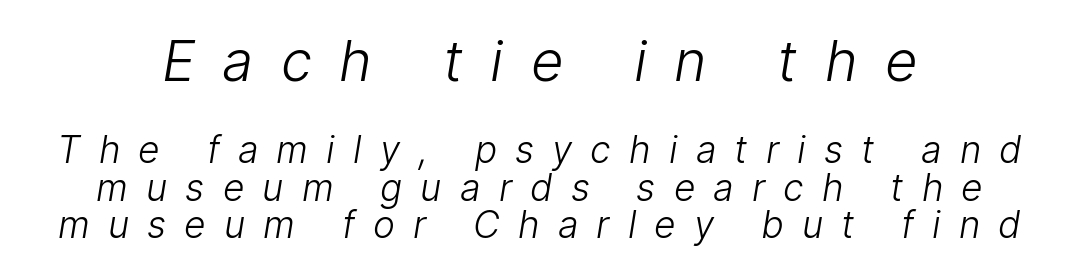
Q: Is the text bold? A: No.
Q: Is the typeface a serif or a sans-serif typeface? A: Sans-serif.
Q: Is the text underlined? A: No.
Q: How is the paragraph aligned? A: Centered.
Q: Is the spacing between letters normal or unusually wide? A: Unusually wide.
Q: Is the spacing between lines tight, normal or loose? A: Tight.
Q: Which block of text is set in a larger size, the first (top) or the second (bottom)? A: The first (top) one.
Q: Width (condensed, normal, or wide)? A: Normal.
Q: Stroke contrast? A: Low.
Q: x-height? A: Medium.
Q: Monospaced? A: No.
